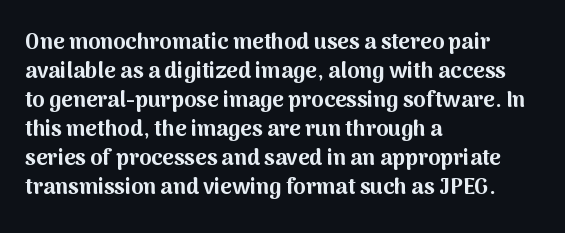
The image shows 22 px bold type, upright; set left-aligned, normal line spacing (1.32x), normal letter spacing, not underlined.
